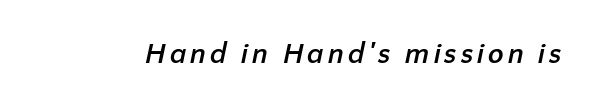
Varying glyph widths throughout — classic text-font behaviour. The glyphs have the mass of a bold cut. The type family on display is of the sans-serif kind. Words float on clear page, feet unadorned.
